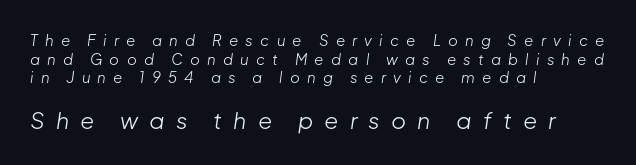
The image shows 23 px text type, italic (leaning right); set left-aligned, normal line spacing (1.25x), unusually wide letter spacing (+0.48 em), not underlined; the second (bottom) block is 1.53x larger.
